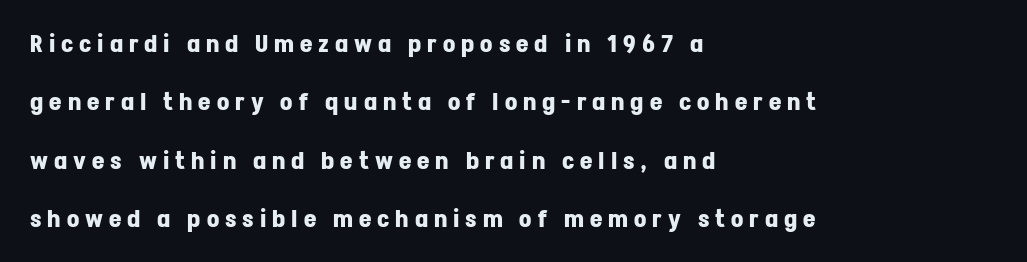
Someone cranked the tracking dial way up on this one. Horizontal bands of white between lines are thick stripes. Underlining? Definitely not there. I'd describe the lettering as bold — thick and assertive. The passage is arranged the way most books set body copy — flush left.
